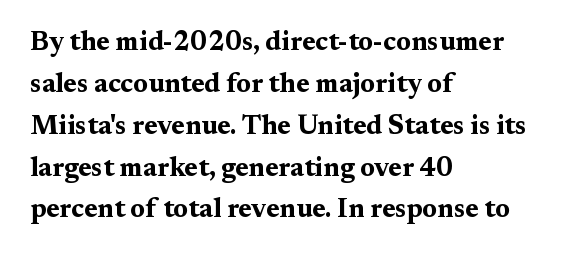
The face used here has the dense, thick strokes of a bold. Students, observe: this is what conventionally led text looks like. Notice how the stems are strictly vertical — no italics here. The setting favours the left margin, as ordinary paragraphs usually do.
